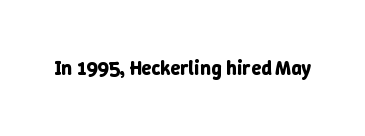
The rendering keeps characters at their native spacing. Underlining? Definitely not there. Nope, not italic — everything's standing straight. Set as a true bold cut, around the 700 mark.
